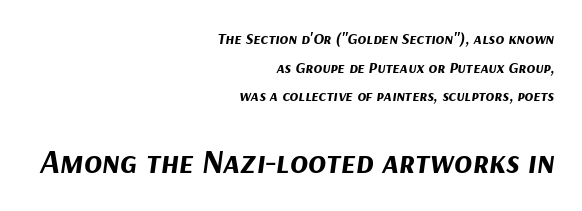
Q: Is the text bold? A: Yes.
Q: Is the text italic (slanted)? A: Yes, it leans right by about 9 degrees.
Q: Is the text underlined? A: No.
Q: How is the paragraph aligned? A: Right-aligned.
Q: Is the spacing between letters normal or unusually wide? A: Normal.
Q: Which block of text is set in a larger size, the first (top) or the second (bottom)? A: The second (bottom) one.
Q: Width (condensed, normal, or wide)? A: Normal.
Q: Stroke contrast? A: Medium.
Q: x-height? A: Medium.
Q: Monospaced? A: No.
